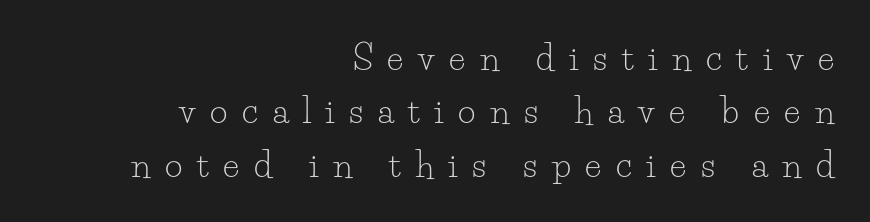
The image shows 34 px light serif type, upright; set right-aligned, normal line spacing (1.57x), unusually wide letter spacing (+0.43 em), not underlined; low stroke contrast and a small x-height.
